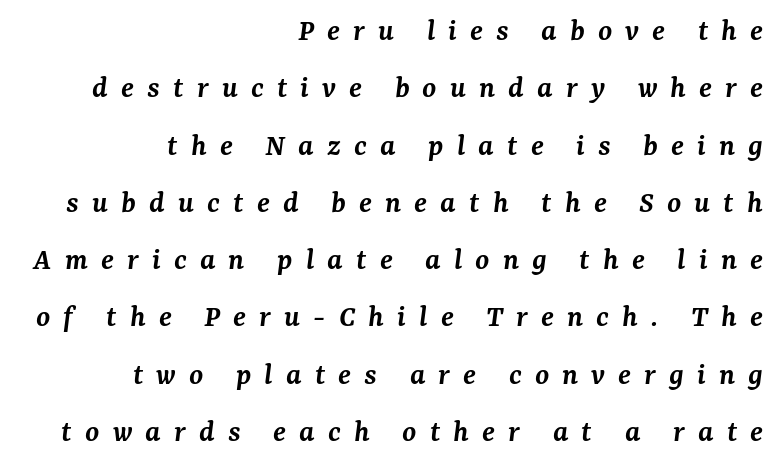
The image shows 32 px semibold serif type, italic (leaning right); set right-aligned, line spacing 1.79x, unusually wide letter spacing (+0.41 em), not underlined; medium stroke contrast and a medium x-height.
